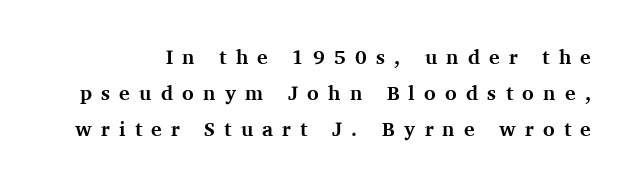
{"italic": "no", "bold": "yes", "underline": "no", "line_spacing_ratio": 1.79, "letter_spacing": "wide", "letter_spacing_em": 0.46, "glyph_px": 20}
